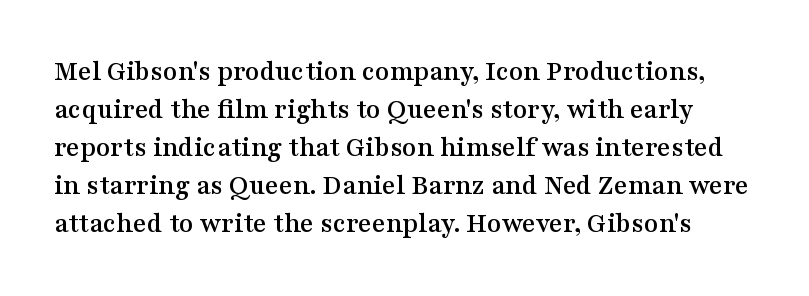
The image shows 29 px wide serif type, upright; set normal line spacing (1.31x), normal letter spacing, not underlined; medium stroke contrast and a medium x-height.
